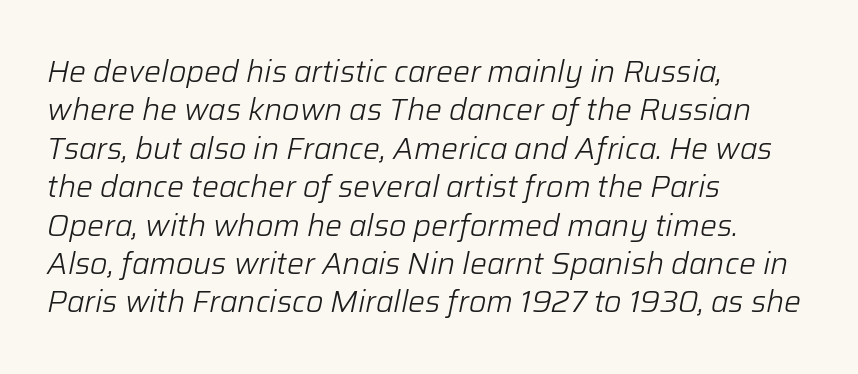
The image shows 30 px light type, italic (leaning right); set left-aligned, normal line spacing (1.28x), normal letter spacing, not underlined; low stroke contrast and a medium x-height.
